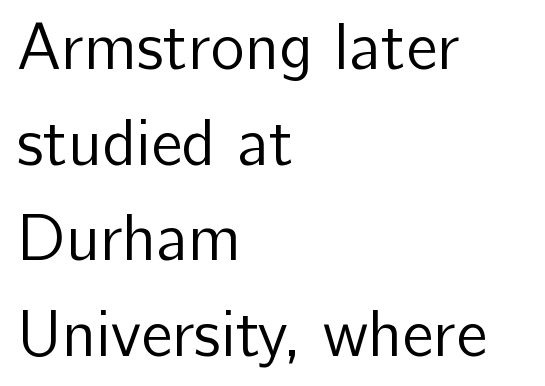
The image shows 65 px regular-weight sans-serif type, upright; set left-aligned, normal line spacing (1.47x), normal letter spacing, not underlined; low stroke contrast and a medium x-height.
